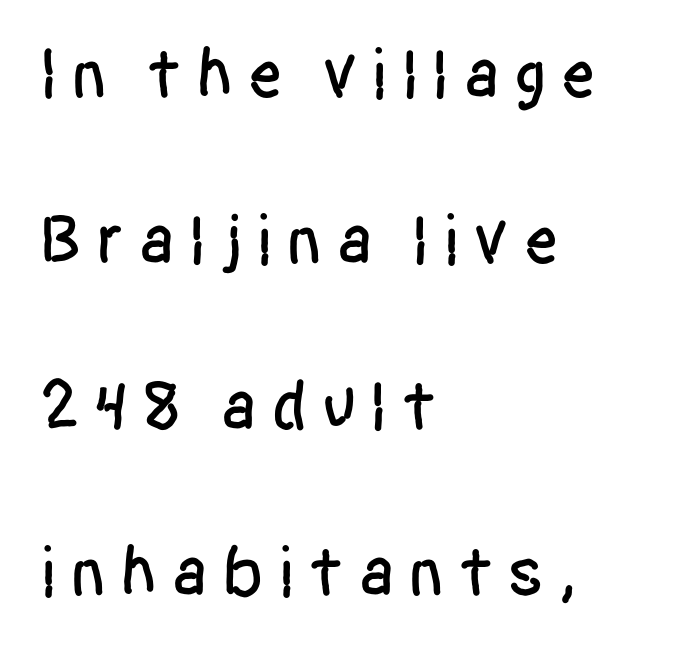
Q: Is the text italic (slanted)? A: No, it is upright.
Q: Is the typeface a serif or a sans-serif typeface? A: Sans-serif.
Q: Is the text underlined? A: No.
Q: How is the paragraph aligned? A: Left-aligned.
Q: Is the spacing between lines tight, normal or loose? A: Loose.
Q: Width (condensed, normal, or wide)? A: Condensed.
Q: Stroke contrast? A: Low.
Q: x-height? A: Large.
Q: Monospaced? A: No.
